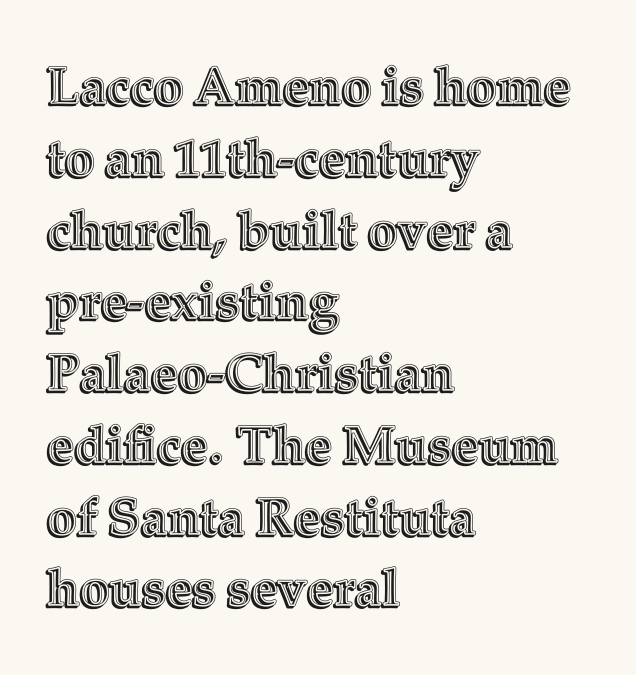
The passage shown is not underscored anywhere. Varying glyph widths throughout — classic text-font behaviour. Short and long lines alike share a common starting point at left. Glyph-to-glyph distance matches everyday printed text.
